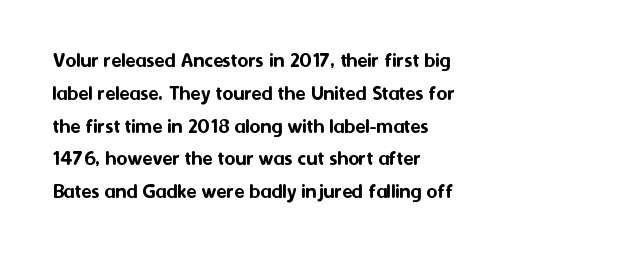
Q: Is the text italic (slanted)? A: No, it is upright.
Q: Is the text underlined? A: No.
Q: How is the paragraph aligned? A: Left-aligned.
Q: Is the spacing between letters normal or unusually wide? A: Normal.
Q: Is the spacing between lines tight, normal or loose? A: Normal.
